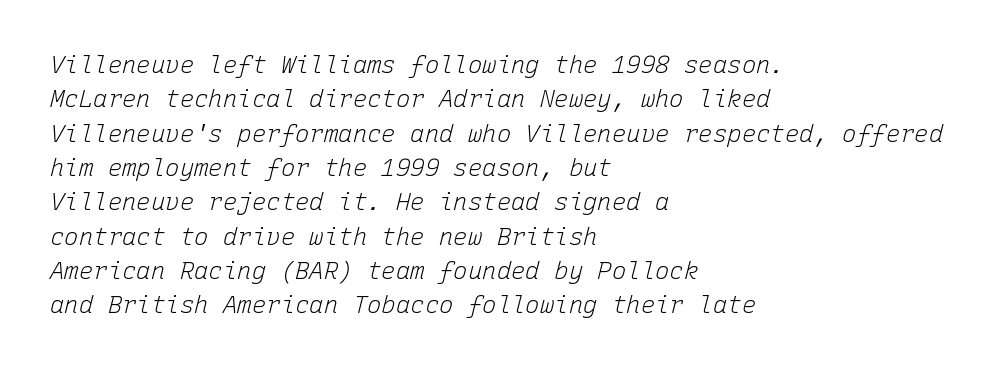
{"italic": "yes", "lean": "right", "slant_degrees": 15, "bold": "no", "underline": "no", "align": "left", "line_spacing": "normal", "line_spacing_ratio": 1.43, "letter_spacing": "normal", "letter_spacing_em": 0.0, "glyph_px": 24}
